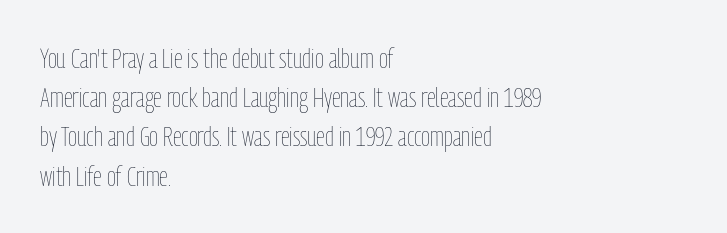
{"italic": "no", "bold": "no", "weight": "thin", "width": "condensed", "stroke_contrast": "low", "x_height": "medium", "monospaced": "no", "underline": "no", "align": "left", "line_spacing": "normal", "line_spacing_ratio": 1.4, "letter_spacing": "normal", "letter_spacing_em": 0.0, "glyph_px": 28}
